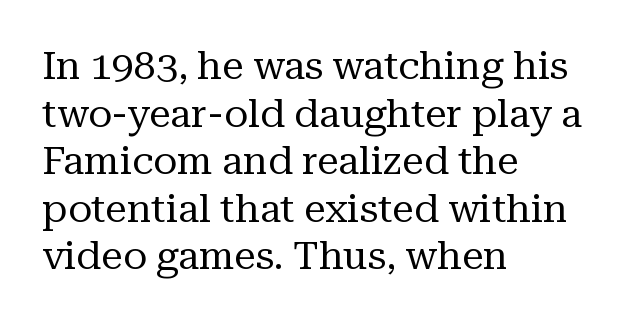
The image shows 39 px regular-weight serif type, upright; set left-aligned, line spacing 1.22x, normal letter spacing, not underlined; medium stroke contrast and a medium x-height.
